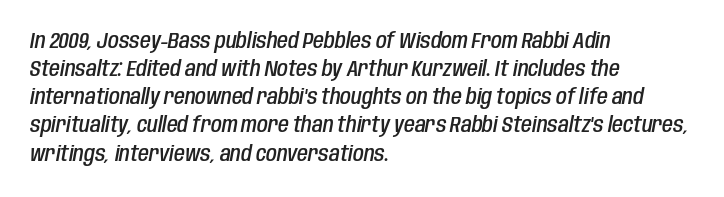
Q: Is the text bold? A: Semi-bold.
Q: Is the text italic (slanted)? A: Yes, it leans right by about 10 degrees.
Q: Is the text underlined? A: No.
Q: How is the paragraph aligned? A: Left-aligned.
Q: Is the spacing between letters normal or unusually wide? A: Normal.
Q: Is the spacing between lines tight, normal or loose? A: Normal.
